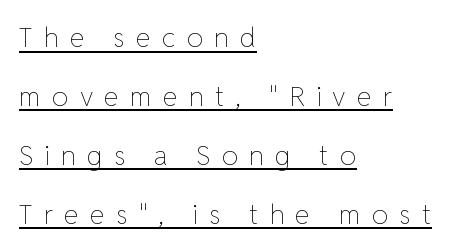
The image shows 27 px text type, upright; set left-aligned, loose line spacing (2.18x), unusually wide letter spacing (+0.41 em), underlined.
